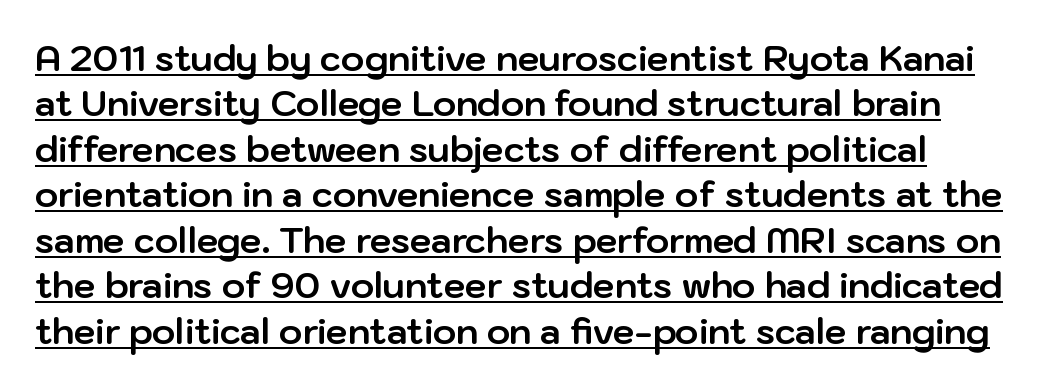
Q: Is the text bold? A: Yes.
Q: Is the text italic (slanted)? A: No, it is upright.
Q: Is the typeface a serif or a sans-serif typeface? A: Sans-serif.
Q: Is the text underlined? A: Yes.
Q: Is the spacing between letters normal or unusually wide? A: Normal.
Q: Is the spacing between lines tight, normal or loose? A: Normal.
Q: Width (condensed, normal, or wide)? A: Normal.
Q: Stroke contrast? A: Low.
Q: x-height? A: Medium.
Q: Monospaced? A: No.
